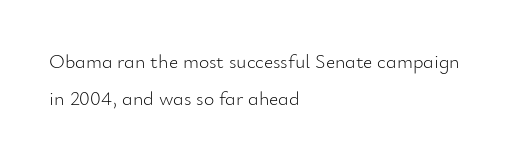
Compared with a centered layout, this one pins lines to the left instead. The type sits square on the baseline with zero lean. The words here are not underlined. The weight would be labelled regular, book, light, or lighter still.
